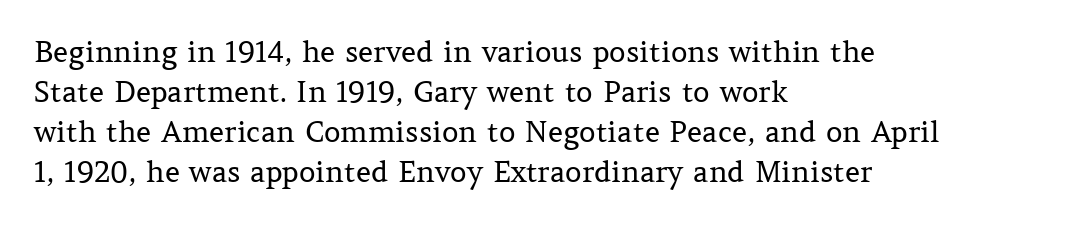
Q: Is the text bold? A: No.
Q: Is the text italic (slanted)? A: No, it is upright.
Q: Is the typeface a serif or a sans-serif typeface? A: Serif.
Q: Is the text underlined? A: No.
Q: How is the paragraph aligned? A: Left-aligned.
Q: Is the spacing between letters normal or unusually wide? A: Normal.
Q: Is the spacing between lines tight, normal or loose? A: Normal.
Q: Width (condensed, normal, or wide)? A: Normal.
Q: Stroke contrast? A: Medium.
Q: x-height? A: Medium.
Q: Monospaced? A: No.
